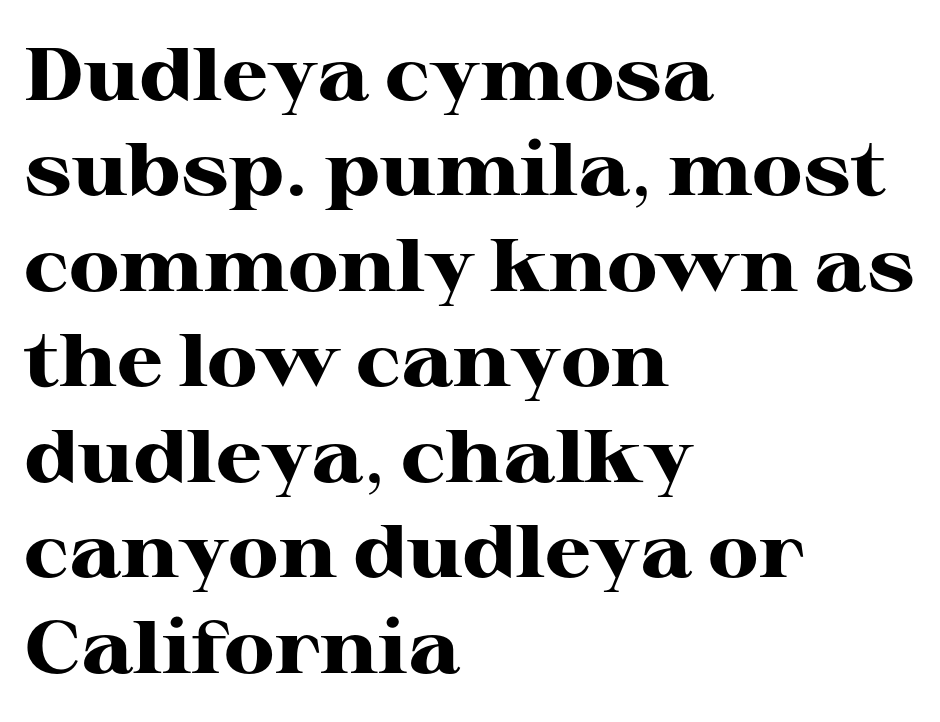
Characters remain perfectly vertical along every line. Underlining? Definitely not there. Each line starts at the same left margin while the right side varies. A typesetter would call this proportional, since set widths differ per character. Students, this is bold: see how much ink each stroke carries.
